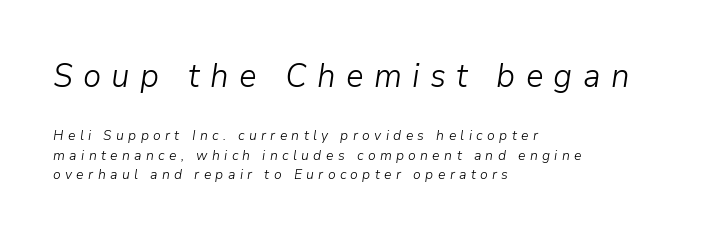
{"italic": "yes", "lean": "right", "slant_degrees": 9, "bold": "no", "weight": "light", "width": "normal", "stroke_contrast": "low", "x_height": "medium", "monospaced": "no", "underline": "no", "align": "left", "line_spacing": "normal", "line_spacing_ratio": 1.39, "letter_spacing": "wide", "letter_spacing_em": 0.31, "larger_block": "first", "size_ratio": 2.36, "glyph_px": 33}
